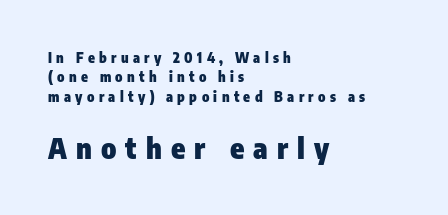
Q: Is the text bold? A: Yes.
Q: Is the text italic (slanted)? A: No, it is upright.
Q: Is the typeface a serif or a sans-serif typeface? A: Sans-serif.
Q: Is the text underlined? A: No.
Q: How is the paragraph aligned? A: Left-aligned.
Q: Is the spacing between letters normal or unusually wide? A: Unusually wide.
Q: Is the spacing between lines tight, normal or loose? A: Normal.
Q: Which block of text is set in a larger size, the first (top) or the second (bottom)? A: The second (bottom) one.
Q: Width (condensed, normal, or wide)? A: Condensed.
Q: Stroke contrast? A: Low.
Q: x-height? A: Medium.
Q: Monospaced? A: No.
